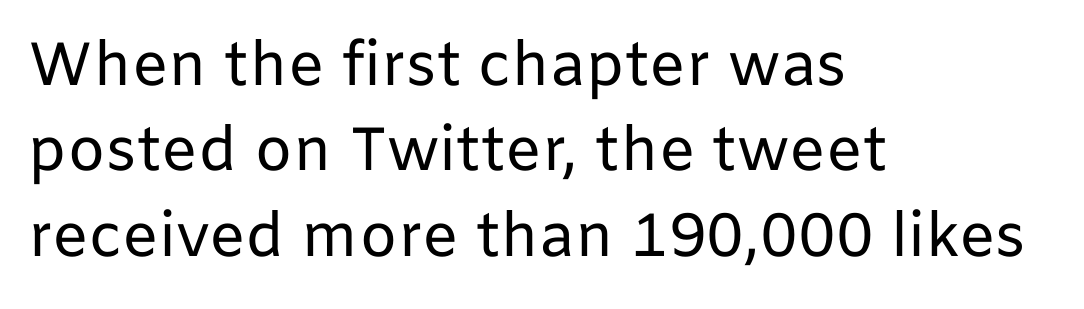
{"serif": "no", "italic": "no", "bold": "no", "weight": "regular", "width": "normal", "stroke_contrast": "low", "x_height": "medium", "monospaced": "no", "underline": "no", "align": "left", "line_spacing": "normal", "line_spacing_ratio": 1.4, "letter_spacing": "normal", "letter_spacing_em": 0.0, "glyph_px": 61}
